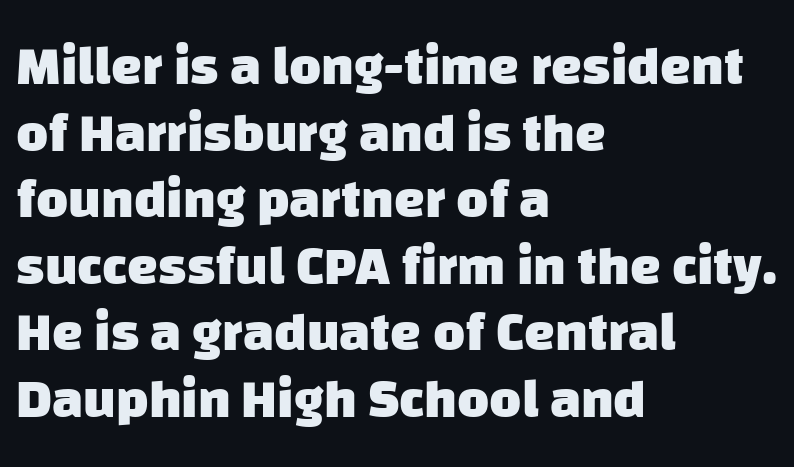
Every letter is thick-stroked: bold, no question. To sum up the face: it is a sans, with no serifs. These lines keep a tight, regular rhythm from letter to letter. The rendering anchors every line to the left-hand side. Here the designer chose a conventional face with non-uniform glyph widths. Words float on clear page, feet unadorned.
